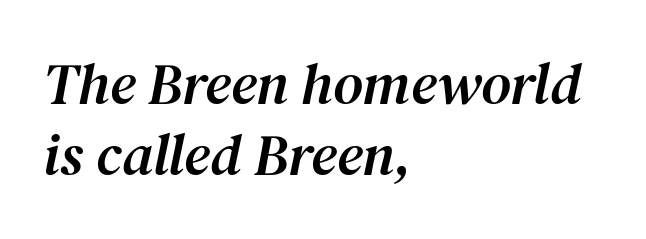
Q: Is the text italic (slanted)? A: Yes, it leans right by about 12 degrees.
Q: Is the typeface a serif or a sans-serif typeface? A: Serif.
Q: Is the text underlined? A: No.
Q: How is the paragraph aligned? A: Left-aligned.
Q: Is the spacing between letters normal or unusually wide? A: Normal.
Q: Width (condensed, normal, or wide)? A: Normal.
Q: Stroke contrast? A: Medium.
Q: x-height? A: Medium.
Q: Monospaced? A: No.
